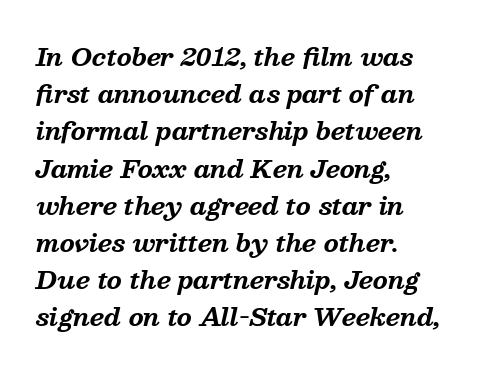
The image shows 24 px bold type, italic (leaning right); set left-aligned, normal line spacing (1.55x), normal letter spacing, not underlined.
